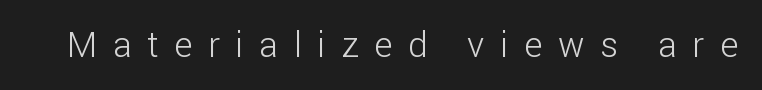
{"serif": "no", "italic": "no", "bold": "no", "weight": "light", "width": "normal", "stroke_contrast": "low", "x_height": "medium", "monospaced": "no", "underline": "no", "letter_spacing": "wide", "letter_spacing_em": 0.45, "glyph_px": 35}
